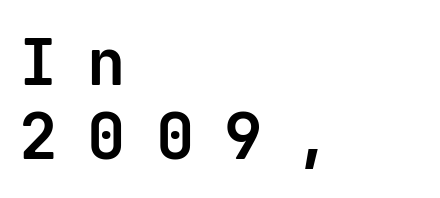
{"serif": "no", "italic": "no", "bold": "yes", "weight": "bold", "width": "normal", "stroke_contrast": "low", "x_height": "medium", "monospaced": "yes", "underline": "no", "align": "left", "line_spacing": "tight", "line_spacing_ratio": 1.15, "letter_spacing": "wide", "letter_spacing_em": 0.47, "glyph_px": 64}
